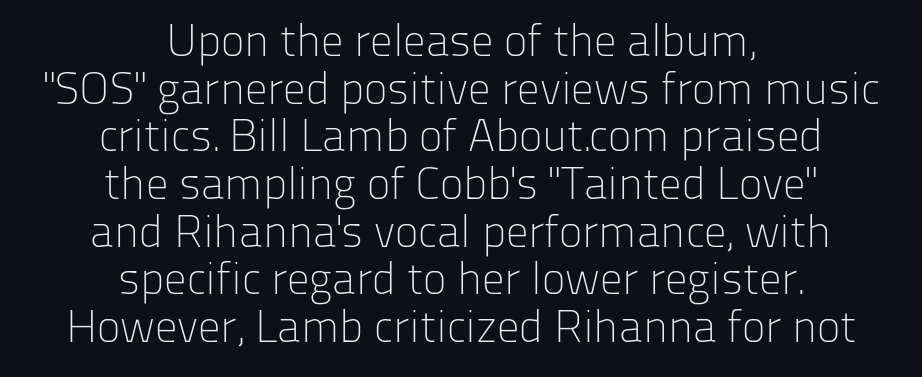
The zone under the glyphs is completely vacant. The letters stand straight up with perfectly vertical stems. The text block is weighted toward neither margin, spreading evenly from the middle. Words appear dense and cohesive because spacing is normal. Baseline-to-baseline distance is barely more than the letter height. The rendering shows plain stroke endings on the letterforms — a sans-serif design.
